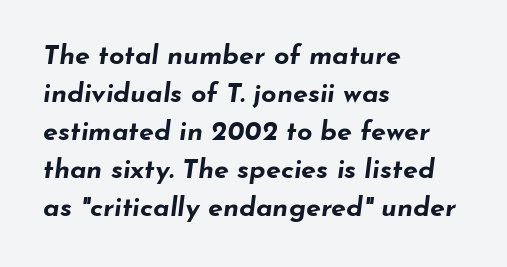
{"italic": "yes", "lean": "right", "slant_degrees": 7, "bold": "yes", "underline": "no", "align": "left", "line_spacing": "normal", "line_spacing_ratio": 1.41, "letter_spacing": "normal", "letter_spacing_em": 0.0, "glyph_px": 27}
